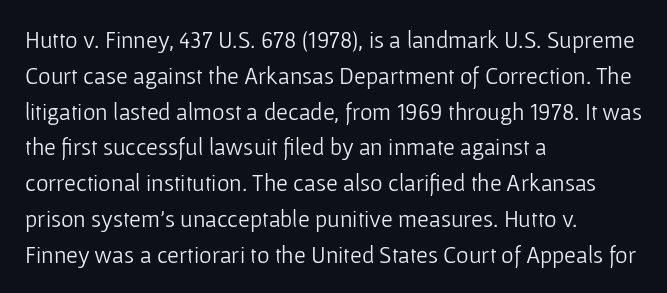
The setting favours the left margin, as ordinary paragraphs usually do. Upright lettering throughout. Letter spacing: default. No chunkiness to these letters — they're not bold.
